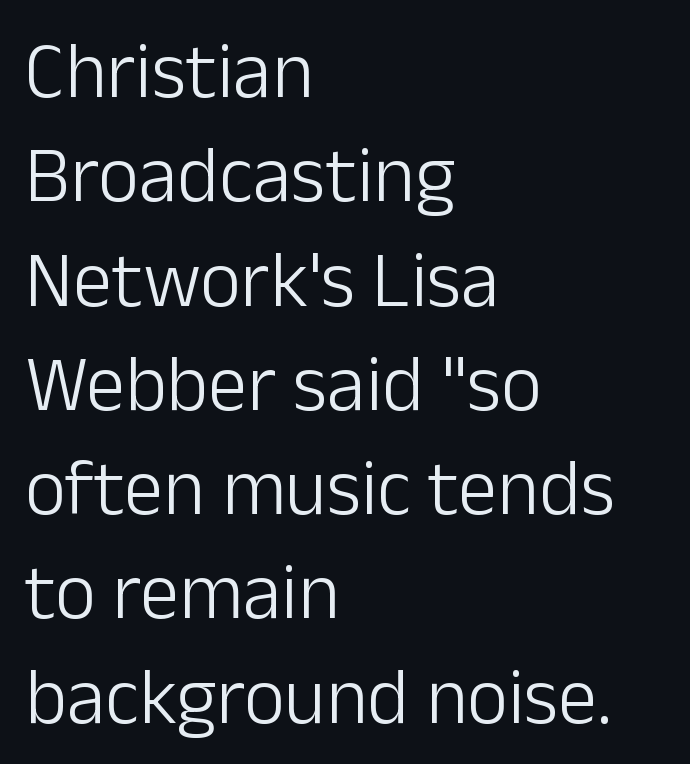
Nothing unusual about the tracking: characters are spaced as the font intends. Quick note: underline off. The letterforms sit at book weight or below. A classic flush-left, rag-right setting is used for this passage. Reading down the column, the eye jumps a familiar distance to each next line. Note the varied advance widths — an 'i' is clearly narrower than an 'm'.
